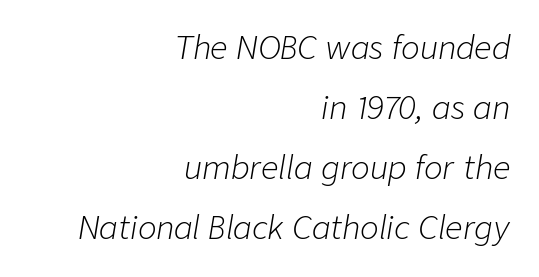
The image shows 31 px light type, italic (leaning right); set right-aligned, loose line spacing (1.94x), normal letter spacing, not underlined; low stroke contrast and a medium x-height.
